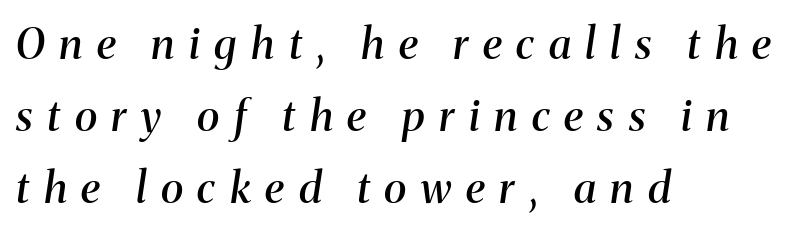
{"serif": "yes", "italic": "yes", "lean": "right", "slant_degrees": 8, "bold": "semi", "weight": "semibold", "width": "normal", "stroke_contrast": "medium", "x_height": "medium", "monospaced": "no", "underline": "no", "align": "left", "line_spacing": "normal", "line_spacing_ratio": 1.68, "letter_spacing": "wide", "letter_spacing_em": 0.34, "glyph_px": 43}
